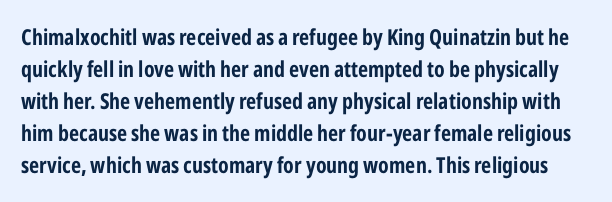
The image shows 22 px bold type, upright; set normal line spacing (1.46x), normal letter spacing, not underlined.
